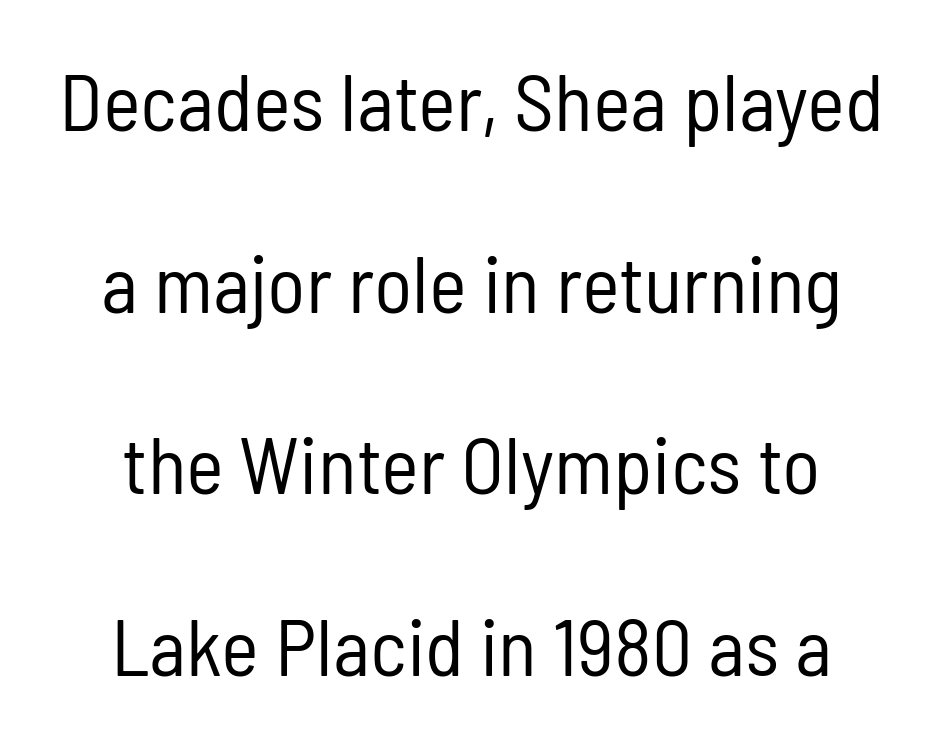
The characters display no serif detailing; their extremities are plain. Ordinary non-slanted type is in use. Check under the words: just untouched page. The face used here is proportionally spaced, like ordinary book or web type. Unbolded letterforms with no extra heft. Each new line begins a long way beneath the previous one.
